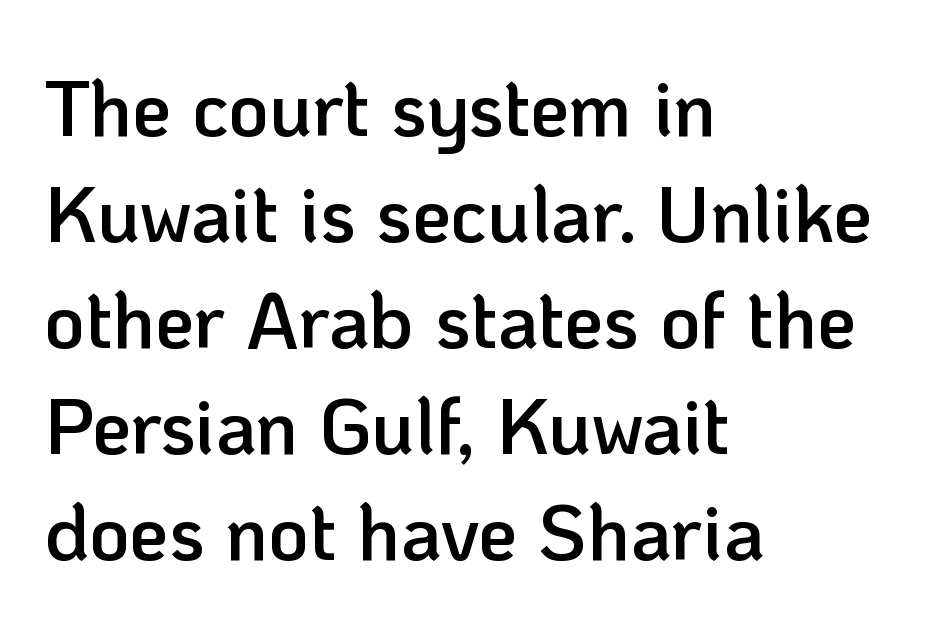
The space between consecutive lines is moderate. Is this a fixed-width face? No — the glyphs have proportional, varying widths. Horizontally, the lines are justified to the leading edge only. Underline: absent.
